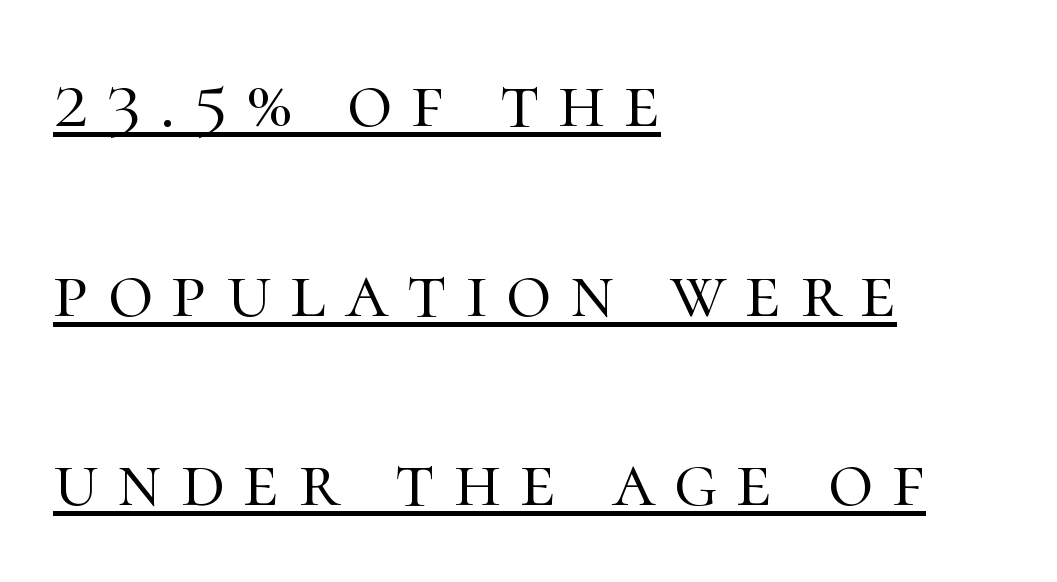
The image shows 78 px light serif type, upright; set left-aligned, loose line spacing (2.43x), unusually wide letter spacing (+0.24 em), underlined; high stroke contrast and a medium x-height.
